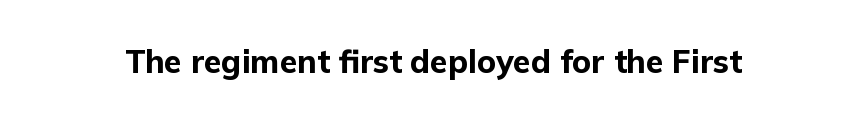
{"serif": "no", "italic": "no", "bold": "yes", "weight": "bold", "width": "normal", "stroke_contrast": "low", "x_height": "medium", "monospaced": "no", "underline": "no", "letter_spacing": "normal", "letter_spacing_em": 0.0, "glyph_px": 32}
